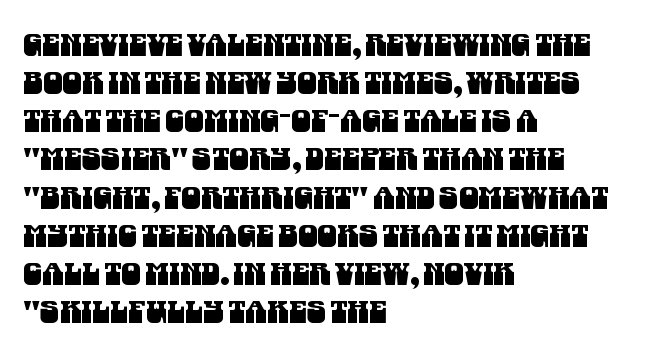
The image shows 31 px condensed sans-serif type; set left-aligned, line spacing 1.23x, normal letter spacing, not underlined; medium stroke contrast and a large x-height.
